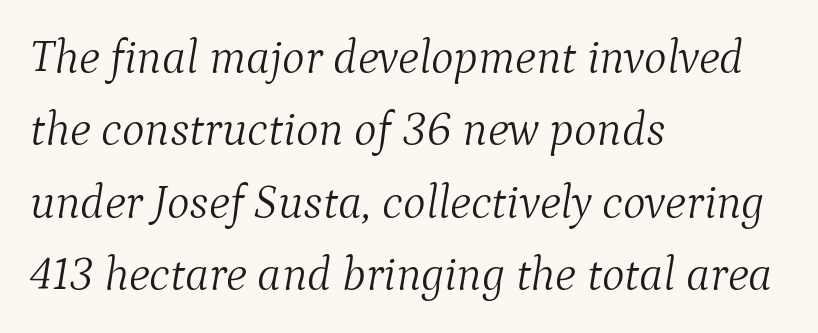
{"serif": "yes", "italic": "yes", "lean": "right", "slant_degrees": 9, "bold": "no", "weight": "light", "width": "normal", "stroke_contrast": "medium", "x_height": "medium", "monospaced": "no", "underline": "no", "align": "left", "line_spacing": "normal", "line_spacing_ratio": 1.51, "letter_spacing": "normal", "letter_spacing_em": 0.0, "glyph_px": 48}
